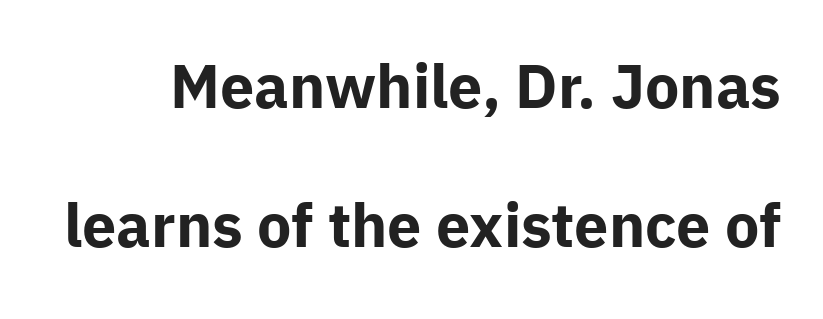
The image shows 61 px bold sans-serif type, upright; set loose line spacing (2.28x), normal letter spacing, not underlined; low stroke contrast and a medium x-height.
